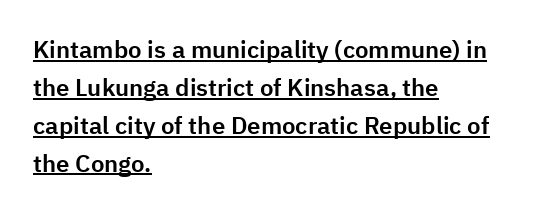
{"italic": "no", "underline": "yes", "align": "left", "line_spacing": "normal", "line_spacing_ratio": 1.58, "letter_spacing": "normal", "letter_spacing_em": 0.0, "glyph_px": 24}
